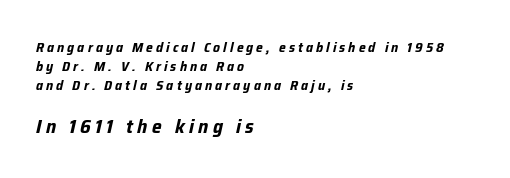
{"italic": "yes", "lean": "right", "slant_degrees": 12, "bold": "yes", "underline": "no", "align": "left", "line_spacing": "normal", "line_spacing_ratio": 1.37, "letter_spacing": "wide", "letter_spacing_em": 0.22, "larger_block": "second", "size_ratio": 1.43, "glyph_px": 20}
